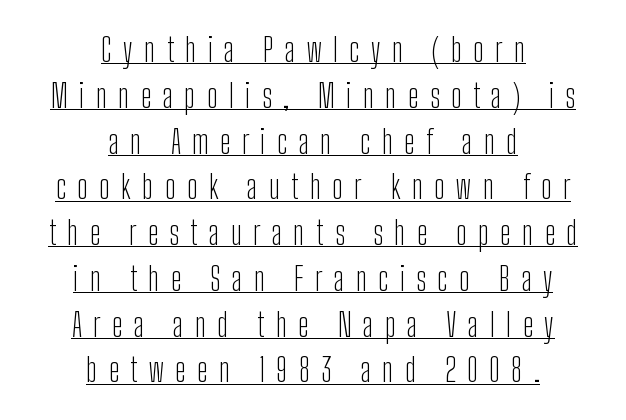
Q: Is the text bold? A: No.
Q: Is the text italic (slanted)? A: No, it is upright.
Q: Is the typeface a serif or a sans-serif typeface? A: Sans-serif.
Q: Is the text underlined? A: Yes.
Q: How is the paragraph aligned? A: Centered.
Q: Is the spacing between letters normal or unusually wide? A: Unusually wide.
Q: Is the spacing between lines tight, normal or loose? A: Normal.
Q: Width (condensed, normal, or wide)? A: Condensed.
Q: Stroke contrast? A: Low.
Q: x-height? A: Medium.
Q: Monospaced? A: No.
